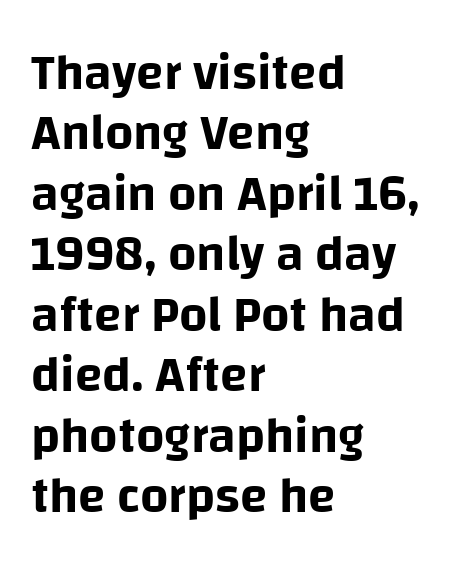
Unlike a traditional serif, this face leaves its strokes unadorned. The passage is arranged the way most books set body copy — flush left. The specimen reads as upright at a glance. Underline: absent. This sample uses plain, unmodified letter spacing. Spacing verdict: proportional, widths tailored to each character.
